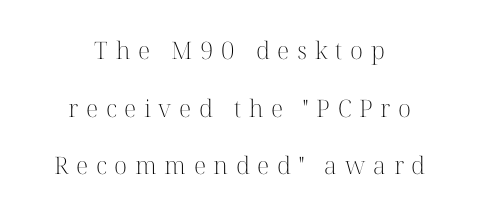
The image shows 24 px text type, upright; set centered, loose line spacing (2.4x), unusually wide letter spacing (+0.32 em), not underlined.
